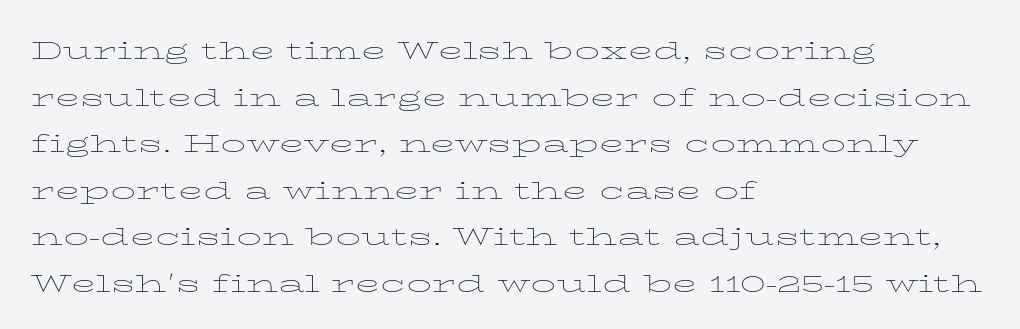
{"italic": "no", "bold": "no", "weight": "thin", "width": "wide", "stroke_contrast": "low", "x_height": "medium", "monospaced": "no", "underline": "no", "align": "left", "line_spacing": "normal", "line_spacing_ratio": 1.41, "letter_spacing": "normal", "letter_spacing_em": 0.0, "glyph_px": 33}
